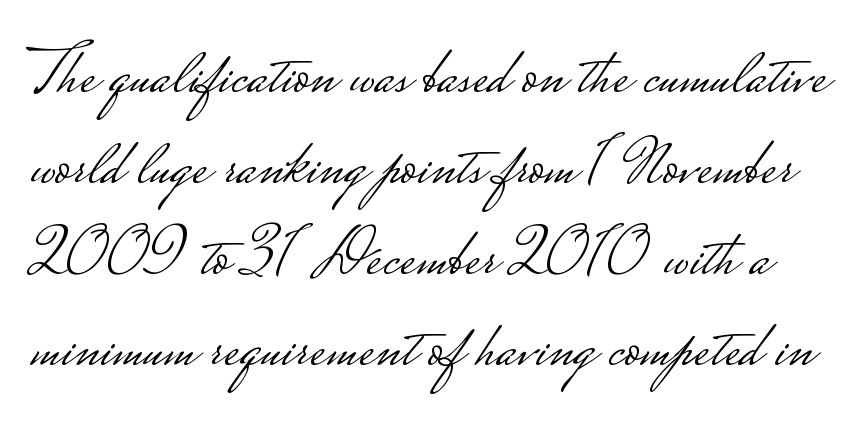
{"serif": "no", "bold": "no", "weight": "light", "width": "wide", "stroke_contrast": "low", "monospaced": "no", "underline": "no", "line_spacing": "normal", "line_spacing_ratio": 1.34, "letter_spacing": "normal", "letter_spacing_em": 0.0, "glyph_px": 68}
